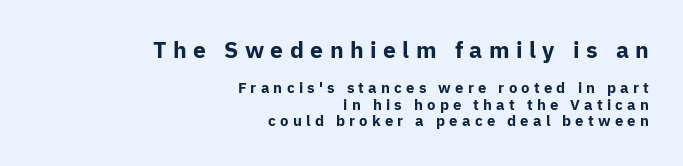
The image shows 23 px bold type, upright; set right-aligned, tight line spacing (1.09x), unusually wide letter spacing (+0.28 em), not underlined; the first (top) block is 1.53x larger.
